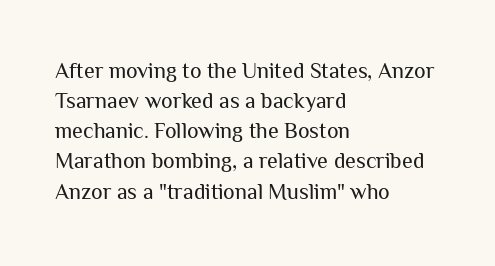
The image shows 22 px text type, upright; set left-aligned, normal line spacing (1.37x), normal letter spacing, not underlined.
